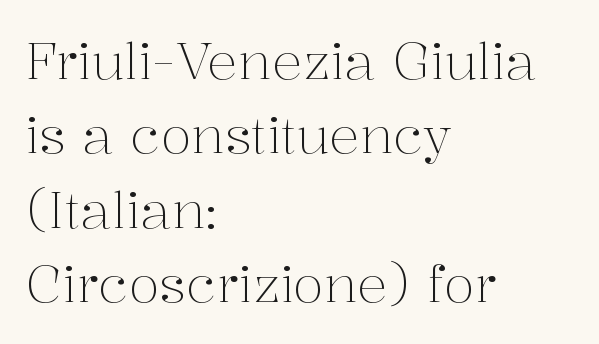
{"serif": "yes", "italic": "no", "bold": "no", "weight": "light", "width": "normal", "stroke_contrast": "medium", "x_height": "medium", "monospaced": "no", "underline": "no", "align": "left", "line_spacing": "normal", "line_spacing_ratio": 1.46, "letter_spacing": "normal", "letter_spacing_em": 0.0, "glyph_px": 51}
